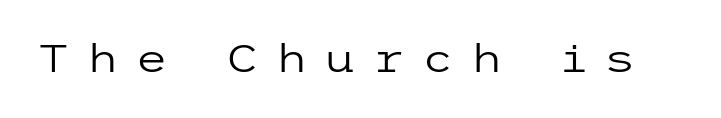
The typography opts for an upright posture over an oblique one. The glyphs are unaccompanied by any horizontal stroke below them. The cut favours lightness, reaching ordinary text weight at its darkest. Look at the bottom of the vertical strokes: they stop flat, with no serifs. The passage shown has open, widely tracked lettering throughout.
